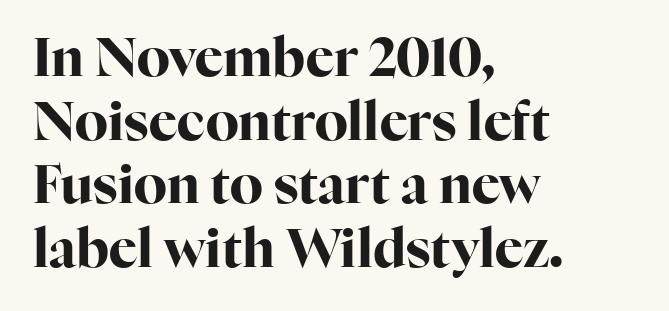
Each glyph is drawn with heavy, bold strokes. Lines of text with bare space underneath. Here the designer chose a conventional face with non-uniform glyph widths. Small tapered or slab feet sit at the stroke ends, so this counts as serif. The letters stand upright; this is a roman face.
